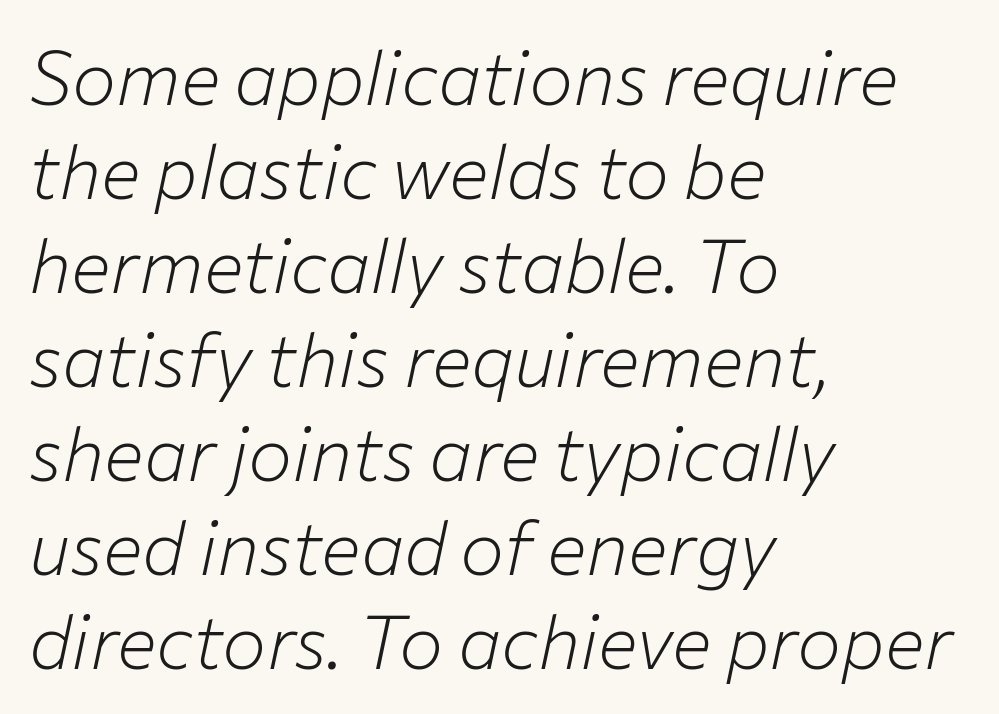
The image shows 74 px light type, italic (leaning right); set left-aligned, normal line spacing (1.27x), normal letter spacing, not underlined; low stroke contrast and a medium x-height.
